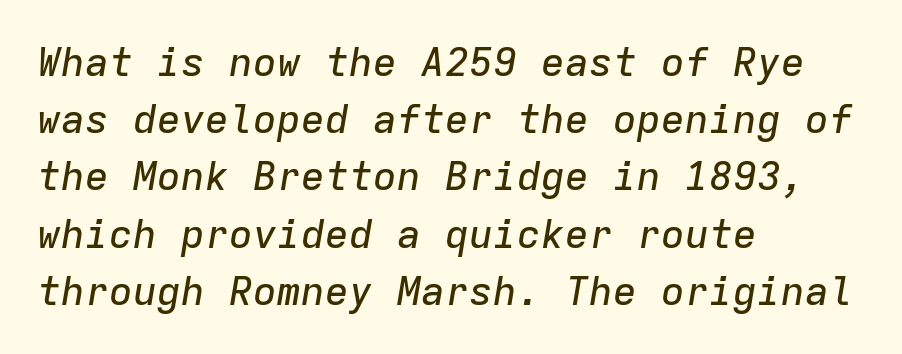
The image shows 40 px text type, italic (leaning right), monospaced; set left-aligned, normal line spacing (1.43x), normal letter spacing, not underlined; low stroke contrast and a medium x-height.
